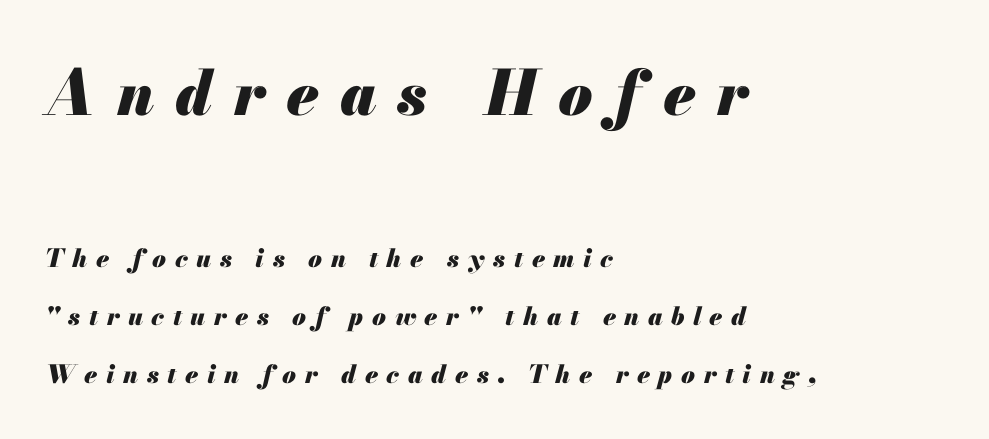
Q: Is the text bold? A: Yes.
Q: Is the text italic (slanted)? A: Yes, it leans right by about 13 degrees.
Q: Is the text underlined? A: No.
Q: How is the paragraph aligned? A: Left-aligned.
Q: Is the spacing between letters normal or unusually wide? A: Unusually wide.
Q: Is the spacing between lines tight, normal or loose? A: Loose.
Q: Which block of text is set in a larger size, the first (top) or the second (bottom)? A: The first (top) one.
Q: Width (condensed, normal, or wide)? A: Normal.
Q: Stroke contrast? A: Medium.
Q: x-height? A: Small.
Q: Monospaced? A: No.
